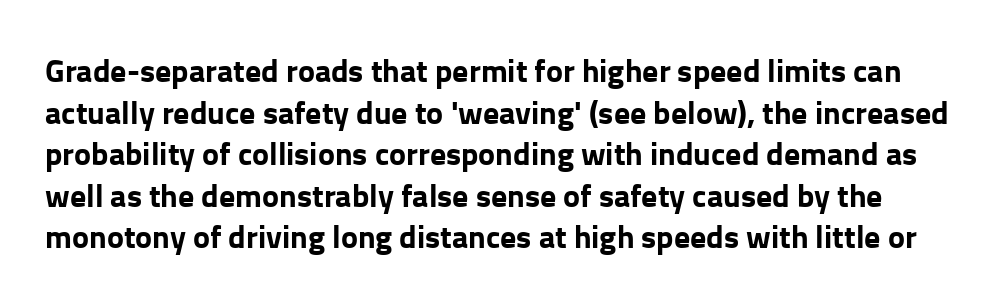
Q: Is the text bold? A: Yes.
Q: Is the text italic (slanted)? A: No, it is upright.
Q: Is the typeface a serif or a sans-serif typeface? A: Sans-serif.
Q: Is the text underlined? A: No.
Q: Is the spacing between letters normal or unusually wide? A: Normal.
Q: Is the spacing between lines tight, normal or loose? A: Normal.
Q: Width (condensed, normal, or wide)? A: Normal.
Q: Stroke contrast? A: Low.
Q: x-height? A: Medium.
Q: Monospaced? A: No.
